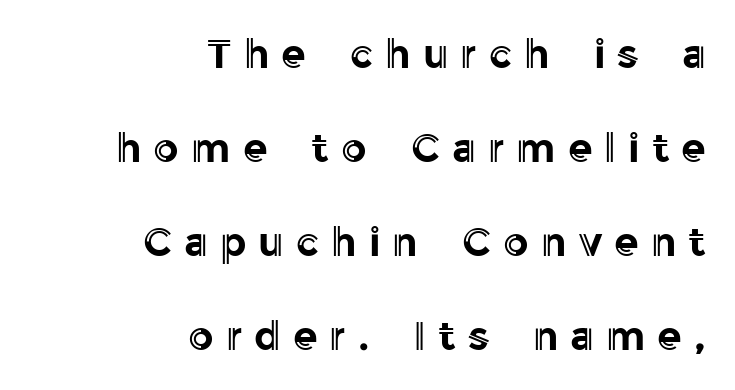
{"italic": "no", "width": "normal", "x_height": "medium", "monospaced": "no", "underline": "no", "align": "right", "line_spacing": "loose", "line_spacing_ratio": 2.35, "letter_spacing": "wide", "letter_spacing_em": 0.3, "glyph_px": 40}
